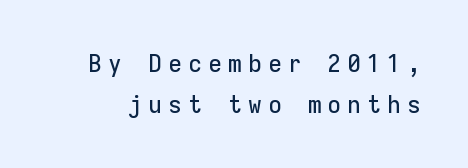
The image shows 25 px text type, upright; set normal line spacing (1.64x), unusually wide letter spacing (+0.25 em), not underlined.
